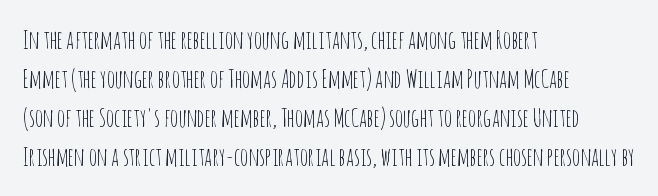
{"italic": "no", "bold": "no", "underline": "no", "align": "left", "line_spacing": "normal", "line_spacing_ratio": 1.56, "letter_spacing": "normal", "letter_spacing_em": 0.0, "glyph_px": 25}
